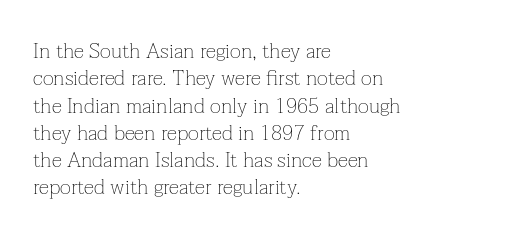
The image shows 21 px text type, upright; set left-aligned, normal line spacing (1.3x), normal letter spacing, not underlined.
